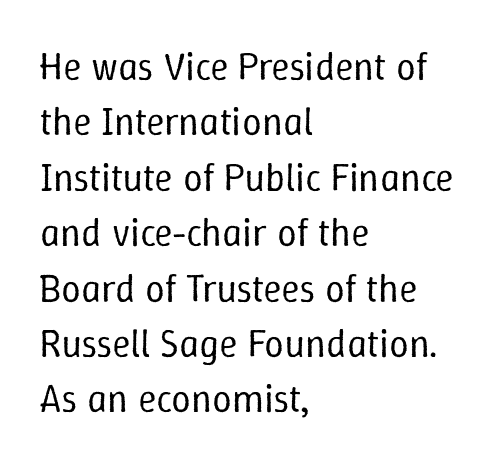
{"italic": "no", "bold": "no", "weight": "regular", "width": "normal", "stroke_contrast": "low", "x_height": "medium", "monospaced": "no", "underline": "no", "align": "left", "line_spacing": "normal", "line_spacing_ratio": 1.42, "letter_spacing": "normal", "letter_spacing_em": 0.0, "glyph_px": 39}
